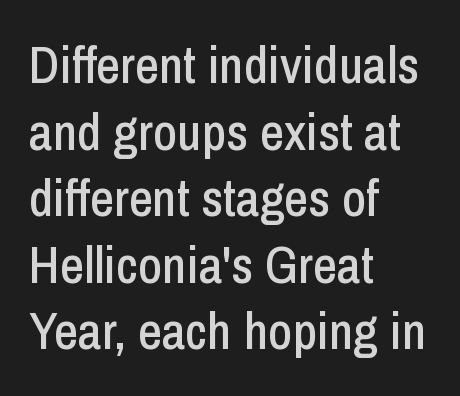
{"serif": "no", "italic": "no", "width": "condensed", "stroke_contrast": "low", "x_height": "medium", "monospaced": "no", "underline": "no", "align": "left", "line_spacing": "normal", "line_spacing_ratio": 1.28, "letter_spacing": "normal", "letter_spacing_em": 0.0, "glyph_px": 52}
